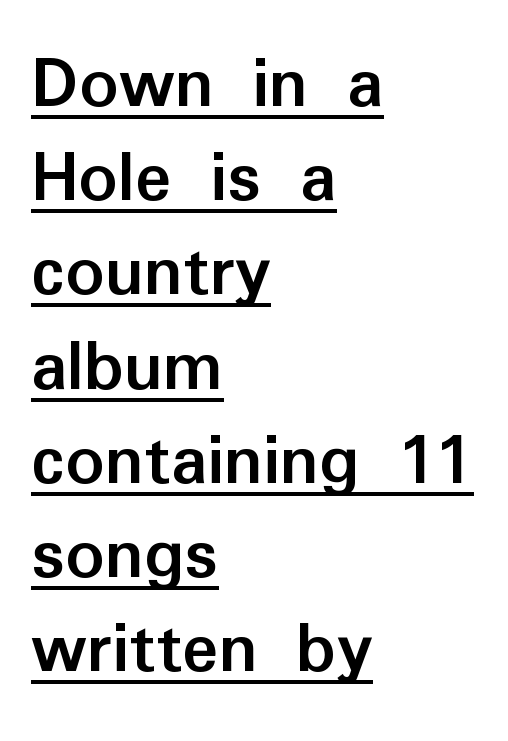
{"serif": "no", "italic": "no", "bold": "yes", "weight": "semibold", "width": "normal", "stroke_contrast": "low", "x_height": "medium", "monospaced": "no", "underline": "yes", "align": "left", "line_spacing_ratio": 1.24, "letter_spacing": "normal", "letter_spacing_em": 0.0, "glyph_px": 76}
